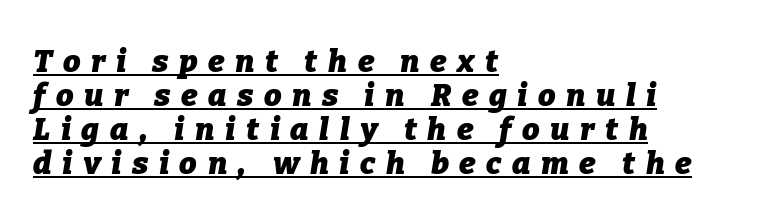
{"italic": "yes", "lean": "right", "slant_degrees": 9, "bold": "yes", "weight": "heavy", "width": "normal", "stroke_contrast": "low", "x_height": "medium", "monospaced": "no", "underline": "yes", "align": "left", "line_spacing": "tight", "line_spacing_ratio": 1.1, "letter_spacing": "wide", "letter_spacing_em": 0.34, "glyph_px": 31}
